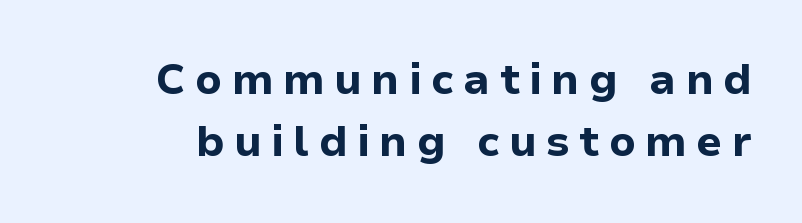
{"serif": "no", "italic": "no", "bold": "yes", "weight": "bold", "width": "normal", "stroke_contrast": "low", "x_height": "medium", "monospaced": "no", "underline": "no", "line_spacing": "normal", "line_spacing_ratio": 1.45, "letter_spacing": "wide", "letter_spacing_em": 0.22, "glyph_px": 43}
